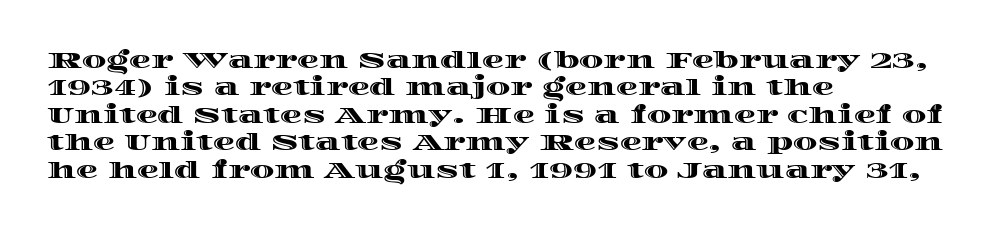
{"italic": "no", "underline": "no", "align": "left", "line_spacing": "normal", "line_spacing_ratio": 1.25, "letter_spacing": "normal", "letter_spacing_em": 0.0, "glyph_px": 22}
